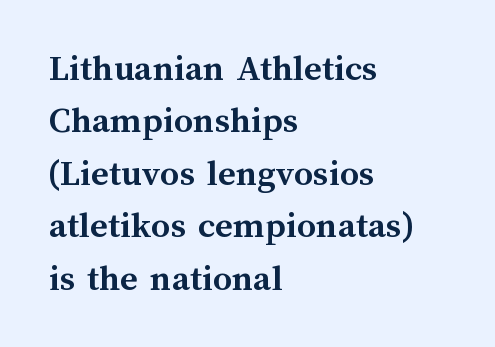
{"italic": "no", "bold": "yes", "weight": "semibold", "width": "normal", "stroke_contrast": "medium", "x_height": "medium", "monospaced": "no", "underline": "no", "align": "left", "line_spacing": "normal", "line_spacing_ratio": 1.38, "letter_spacing": "normal", "letter_spacing_em": 0.0, "glyph_px": 38}
